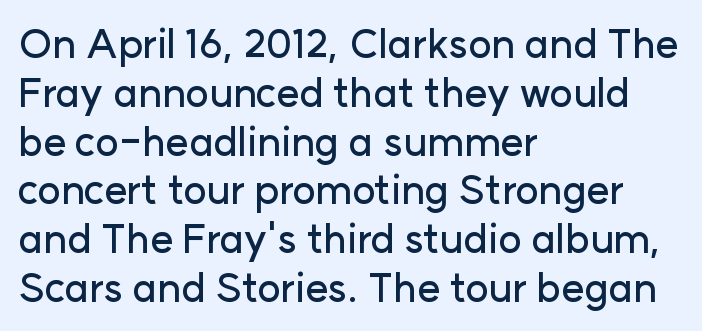
The image shows 40 px sans-serif type, upright; set left-aligned, line spacing 1.22x, normal letter spacing, not underlined; low stroke contrast and a medium x-height.
